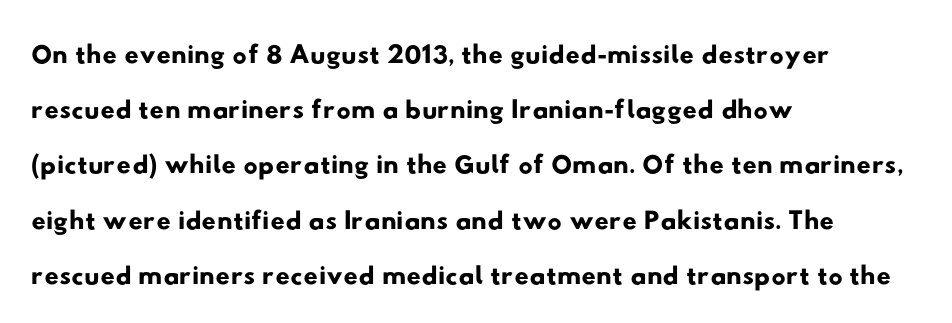
The image shows 40 px wide sans-serif type; set left-aligned, normal line spacing (1.38x), normal letter spacing, not underlined; low stroke contrast and a small x-height.
